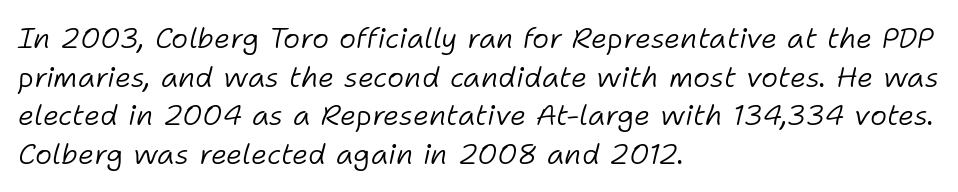
{"italic": "yes", "lean": "right", "slant_degrees": 11, "bold": "no", "weight": "light", "width": "normal", "stroke_contrast": "low", "x_height": "medium", "monospaced": "no", "underline": "no", "align": "left", "line_spacing": "normal", "line_spacing_ratio": 1.33, "letter_spacing": "normal", "letter_spacing_em": 0.0, "glyph_px": 29}
